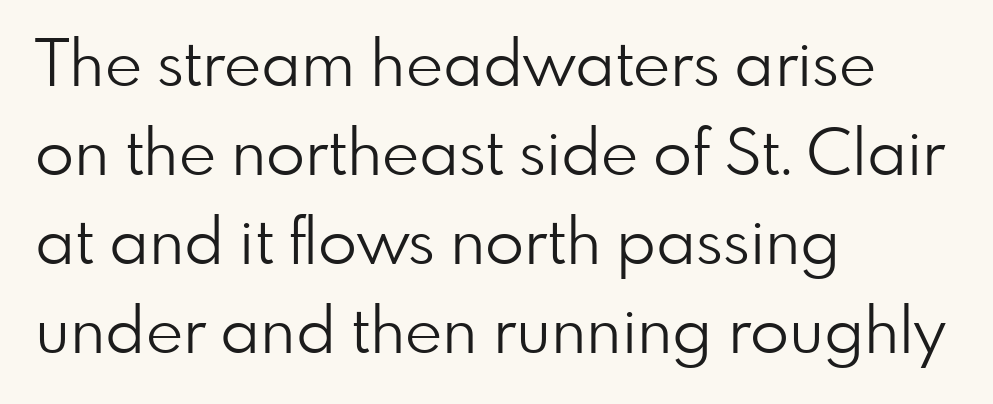
No letter is thick-stroked: the sample isn't bold. Quick note: not italic, upright. Visually the block forms a straight wall on the left and a jagged coastline on the right. This rendering features lettering with no underline.
